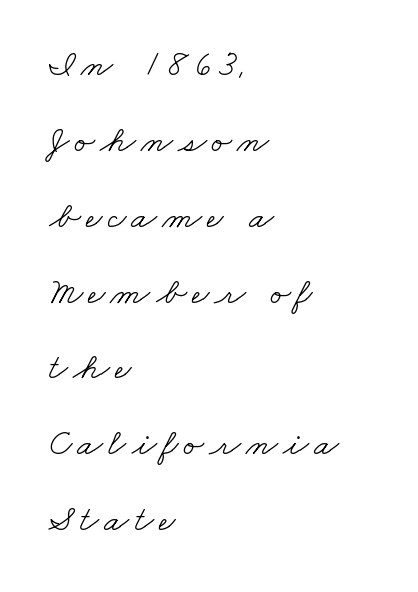
Q: Is the text bold? A: No.
Q: Is the typeface a serif or a sans-serif typeface? A: Serif.
Q: Is the text underlined? A: No.
Q: How is the paragraph aligned? A: Left-aligned.
Q: Is the spacing between lines tight, normal or loose? A: Loose.
Q: Width (condensed, normal, or wide)? A: Wide.
Q: Stroke contrast? A: Low.
Q: x-height? A: Small.
Q: Monospaced? A: No.
